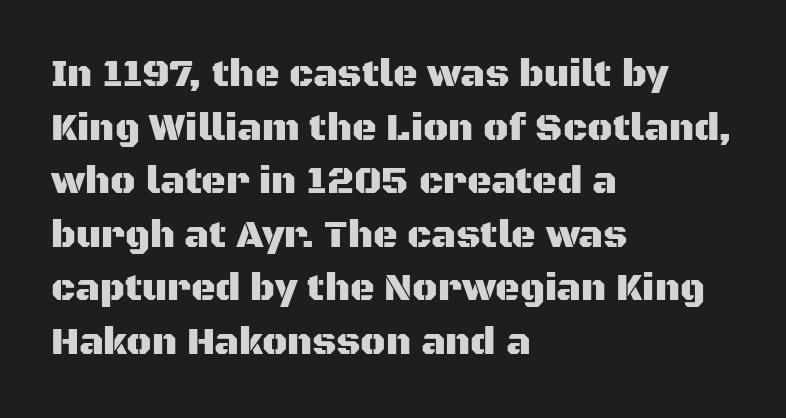
The image shows 38 px sans-serif type, upright; set left-aligned, normal line spacing (1.41x), normal letter spacing, not underlined; medium stroke contrast and a large x-height.
